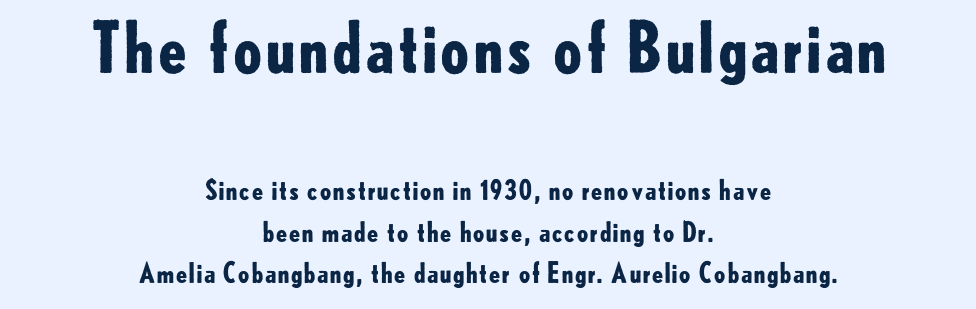
{"serif": "no", "italic": "no", "bold": "yes", "weight": "bold", "width": "normal", "stroke_contrast": "low", "x_height": "small", "monospaced": "no", "underline": "no", "align": "center", "line_spacing": "normal", "line_spacing_ratio": 1.54, "letter_spacing": "normal", "letter_spacing_em": 0.0, "larger_block": "first", "size_ratio": 2.52, "glyph_px": 68}
